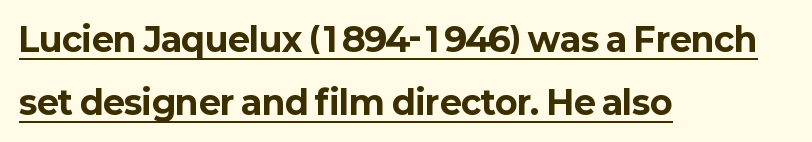
The image shows 33 px bold sans-serif type, upright; set left-aligned, loose line spacing (1.92x), normal letter spacing, underlined; low stroke contrast and a medium x-height.
